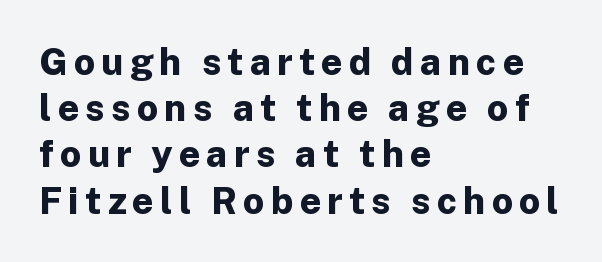
{"serif": "no", "italic": "no", "bold": "yes", "weight": "bold", "width": "normal", "stroke_contrast": "low", "x_height": "medium", "monospaced": "no", "underline": "no", "align": "left", "line_spacing": "normal", "line_spacing_ratio": 1.25, "glyph_px": 37}
